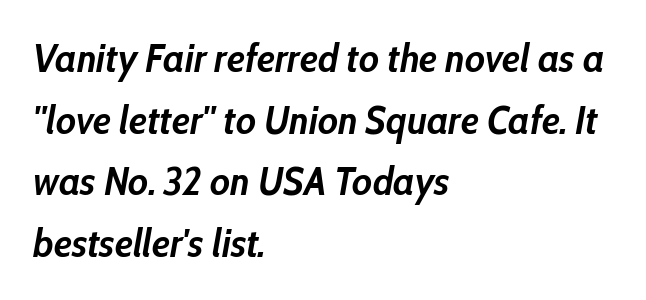
A student would call this left alignment; a typographer would say flush left, rag right. The face used here has the dense, thick strokes of a bold. Does extra space separate the letters? No, they use regular spacing. Baseline-to-baseline distance is the conventional proportion of letter height. Each row of text sits above clean, open space.
